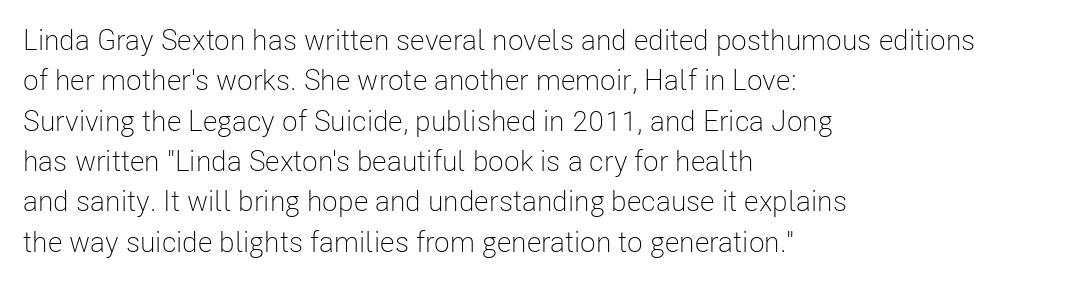
Q: Is the text bold? A: No.
Q: Is the text italic (slanted)? A: No, it is upright.
Q: Is the typeface a serif or a sans-serif typeface? A: Sans-serif.
Q: Is the text underlined? A: No.
Q: How is the paragraph aligned? A: Left-aligned.
Q: Is the spacing between letters normal or unusually wide? A: Normal.
Q: Is the spacing between lines tight, normal or loose? A: Normal.
Q: Width (condensed, normal, or wide)? A: Condensed.
Q: Stroke contrast? A: Low.
Q: x-height? A: Medium.
Q: Monospaced? A: No.
